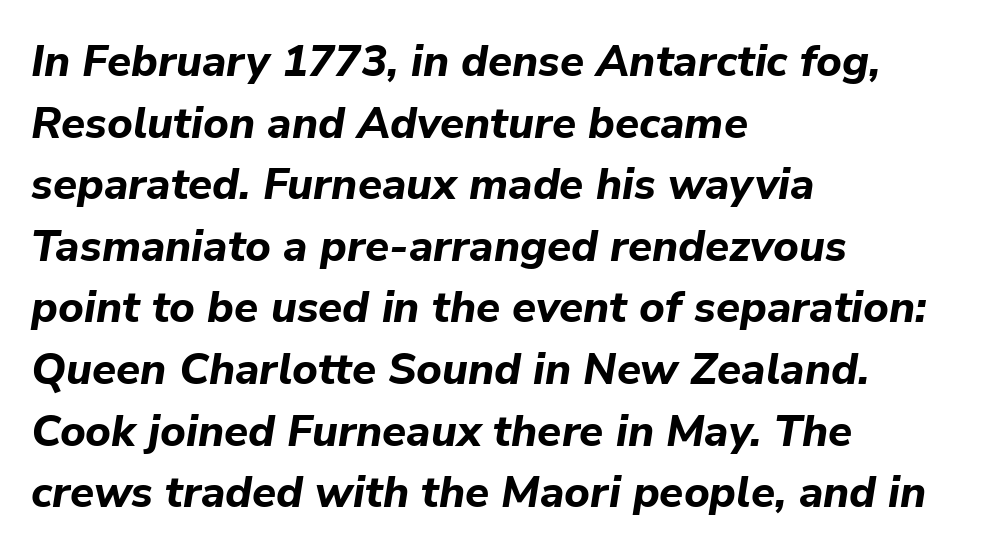
The image shows 44 px bold type, italic (leaning right); set left-aligned, normal line spacing (1.4x), normal letter spacing, not underlined; low stroke contrast and a medium x-height.
